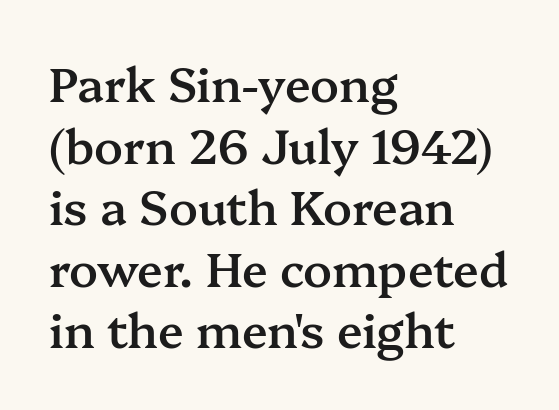
Q: Is the text bold? A: Semi-bold.
Q: Is the text italic (slanted)? A: No, it is upright.
Q: Is the typeface a serif or a sans-serif typeface? A: Serif.
Q: Is the text underlined? A: No.
Q: How is the paragraph aligned? A: Left-aligned.
Q: Is the spacing between letters normal or unusually wide? A: Normal.
Q: Is the spacing between lines tight, normal or loose? A: Normal.
Q: Width (condensed, normal, or wide)? A: Normal.
Q: Stroke contrast? A: Medium.
Q: x-height? A: Medium.
Q: Monospaced? A: No.
